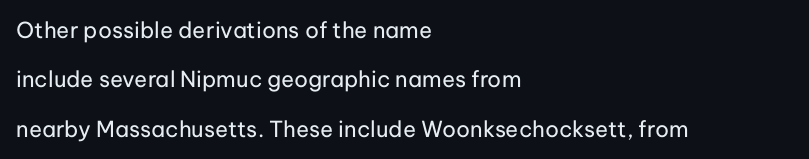
Q: Is the text bold? A: No.
Q: Is the text italic (slanted)? A: No, it is upright.
Q: Is the text underlined? A: No.
Q: How is the paragraph aligned? A: Left-aligned.
Q: Is the spacing between letters normal or unusually wide? A: Normal.
Q: Is the spacing between lines tight, normal or loose? A: Loose.
